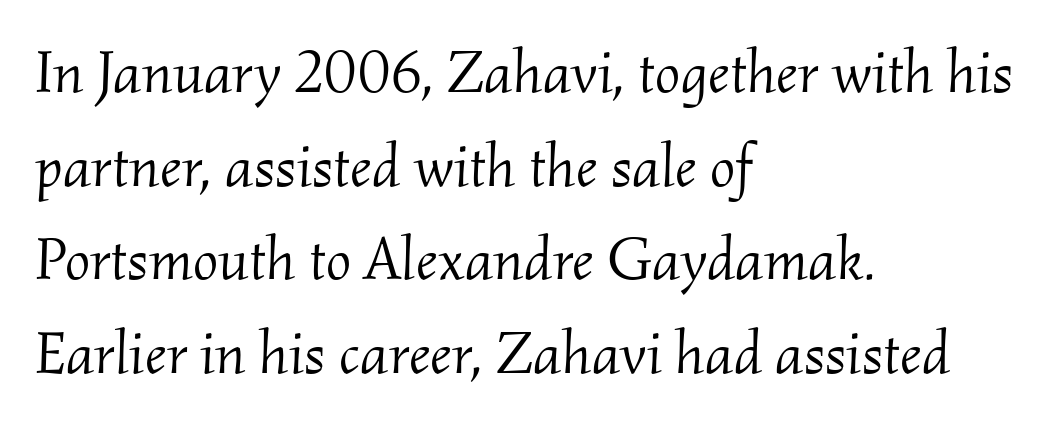
The image shows 60 px light serif type, italic (leaning right); set left-aligned, normal line spacing (1.56x), normal letter spacing, not underlined; medium stroke contrast and a small x-height.
